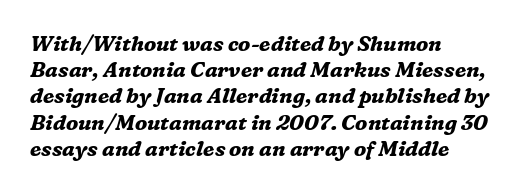
The image shows 21 px bold type, italic (leaning right); set left-aligned, normal line spacing (1.25x), normal letter spacing, not underlined.
